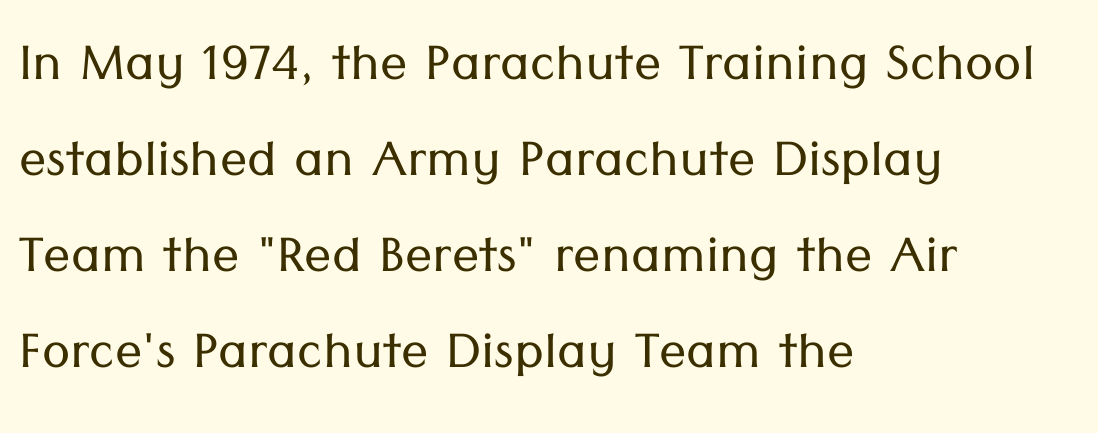
The glyphs in this specimen are sans serif. This reads as an unemphasized weight, regular at the heaviest. These lines stack with their left ends in a neat column. This is the regular roman posture of the typeface. The leading is moderate, giving the passage an even texture. A typesetter would call this proportional, since set widths differ per character.
